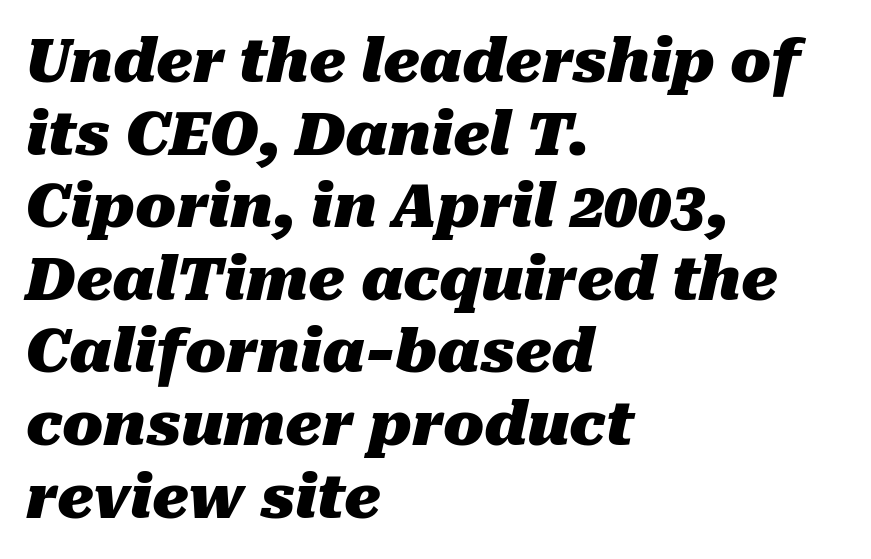
{"italic": "yes", "lean": "right", "slant_degrees": 10, "bold": "yes", "weight": "heavy", "width": "normal", "stroke_contrast": "medium", "x_height": "medium", "monospaced": "no", "underline": "no", "align": "left", "line_spacing_ratio": 1.21, "letter_spacing": "normal", "letter_spacing_em": 0.0, "glyph_px": 60}
